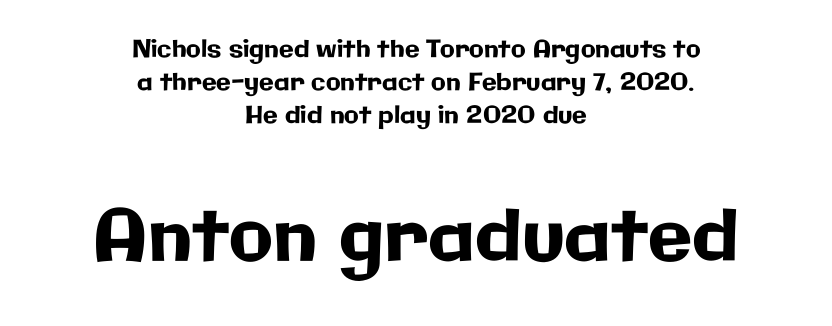
The image shows 72 px sans-serif type, upright; set centered, normal line spacing (1.37x), normal letter spacing, not underlined; the second (bottom) block is 3.0x larger; low stroke contrast and a medium x-height.
